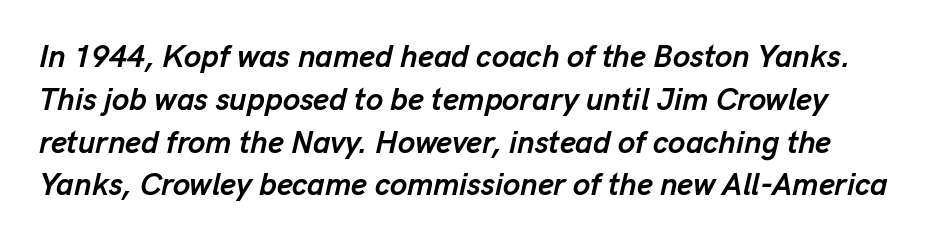
Q: Is the text bold? A: Yes.
Q: Is the text italic (slanted)? A: Yes, it leans right by about 13 degrees.
Q: Is the text underlined? A: No.
Q: Is the spacing between letters normal or unusually wide? A: Normal.
Q: Is the spacing between lines tight, normal or loose? A: Normal.
Q: Width (condensed, normal, or wide)? A: Normal.
Q: Stroke contrast? A: Low.
Q: x-height? A: Medium.
Q: Monospaced? A: No.
